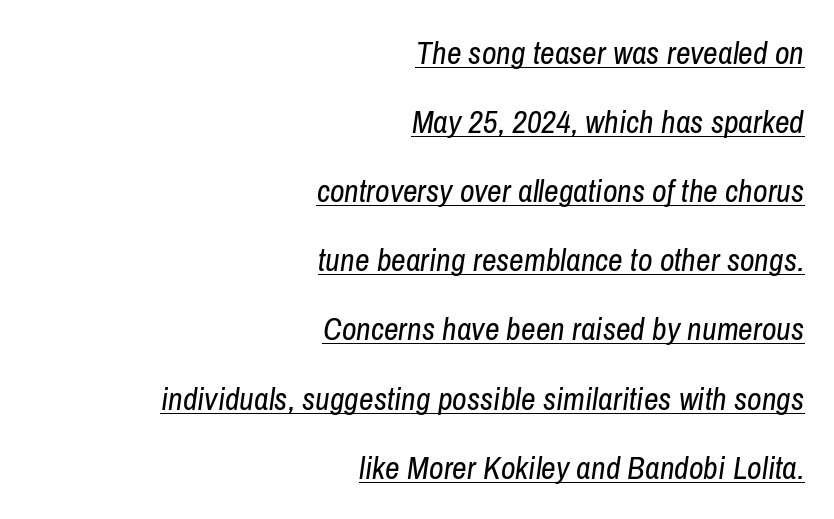
{"italic": "yes", "lean": "right", "slant_degrees": 8, "bold": "no", "weight": "regular", "width": "condensed", "stroke_contrast": "low", "x_height": "medium", "monospaced": "no", "underline": "yes", "align": "right", "line_spacing": "loose", "line_spacing_ratio": 2.16, "letter_spacing": "normal", "letter_spacing_em": 0.0, "glyph_px": 32}
